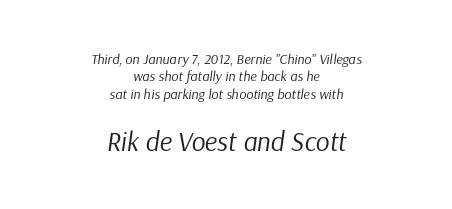
Type size steps up from the first block to the second. Horizontally, the lines are justified to the midpoint only. The string is rendered with underlining switched off. Does the lettering tilt? It does — this is italic. There is no visible air inserted between adjacent glyphs. Reading down the column, the eye jumps a familiar distance to each next line.
